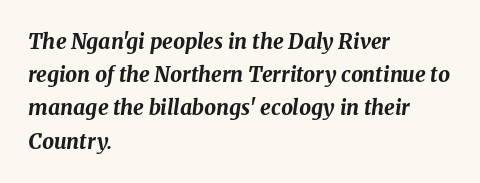
The image shows 21 px bold type, italic (leaning right); set left-aligned, normal line spacing (1.58x), normal letter spacing, not underlined.
